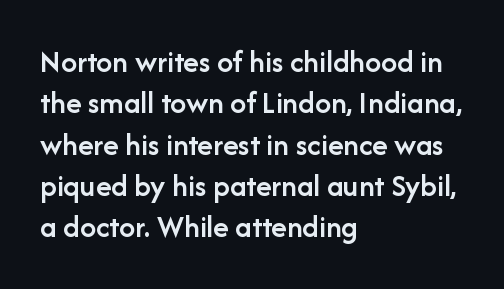
The image shows 32 px semibold sans-serif type, upright; set left-aligned, normal line spacing (1.29x), normal letter spacing, not underlined; low stroke contrast and a medium x-height.
